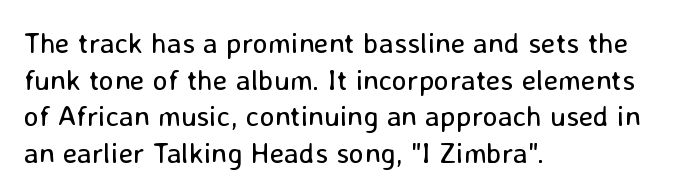
The letters advance in unequal steps, a hallmark of proportional type. The string is rendered with underlining switched off. The axis of the letterforms is exactly vertical. Honestly, the letter spacing is just normal — you wouldn't notice it. No chunkiness to these letters — they're not bold. The rendering uses a moderate line-height, typical for paragraphs.
